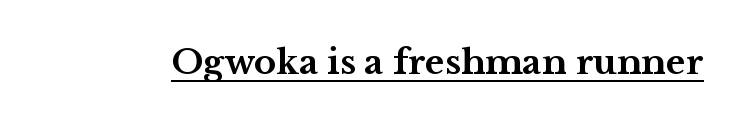
{"serif": "yes", "italic": "no", "bold": "yes", "weight": "bold", "width": "wide", "stroke_contrast": "medium", "x_height": "medium", "monospaced": "no", "underline": "yes", "letter_spacing": "normal", "letter_spacing_em": 0.0, "glyph_px": 34}
